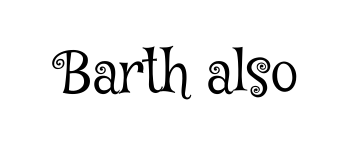
{"serif": "yes", "italic": "no", "bold": "no", "weight": "light", "width": "condensed", "stroke_contrast": "low", "x_height": "medium", "monospaced": "no", "underline": "no", "letter_spacing": "normal", "letter_spacing_em": 0.0, "glyph_px": 56}
